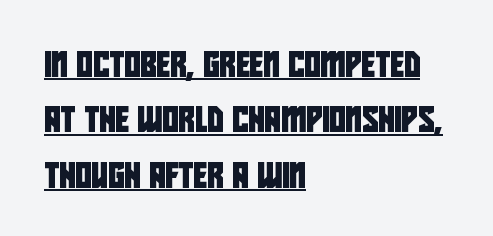
The image shows 25 px text type; set left-aligned, loose line spacing (2.22x), normal letter spacing, underlined.
